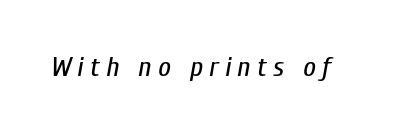
The image shows 28 px regular-weight, condensed type, italic (leaning right); set unusually wide letter spacing (+0.22 em), not underlined; low stroke contrast and a medium x-height.
